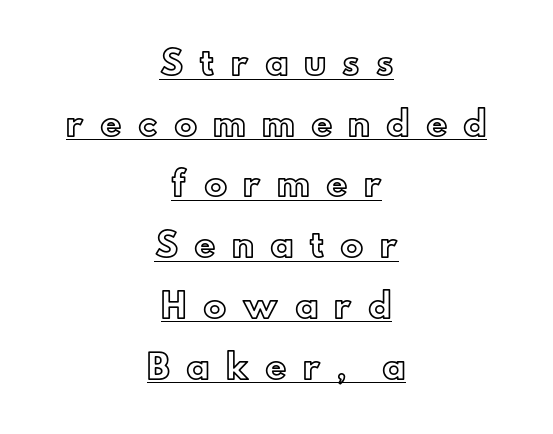
Glance below the letters and you will spot a drawn line. Each letter keeps its own natural width here, so spacing adapts to shape. The tracking reads as deliberately expanded to a designer's eye. The rag falls on both sides of this text block equally.
